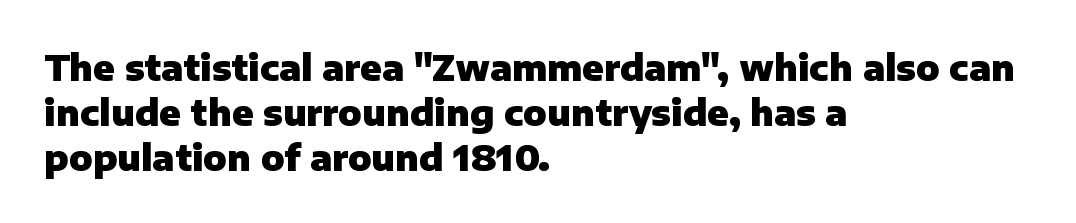
{"serif": "no", "italic": "no", "bold": "yes", "weight": "heavy", "width": "normal", "stroke_contrast": "low", "x_height": "medium", "monospaced": "no", "underline": "no", "align": "left", "line_spacing": "normal", "line_spacing_ratio": 1.28, "letter_spacing": "normal", "letter_spacing_em": 0.0, "glyph_px": 35}
